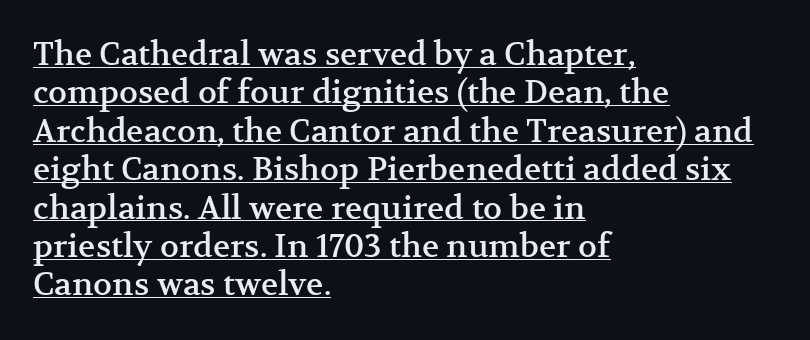
The image shows 32 px serif type, upright; set left-aligned, line spacing 1.2x, normal letter spacing, underlined; medium stroke contrast and a medium x-height.
